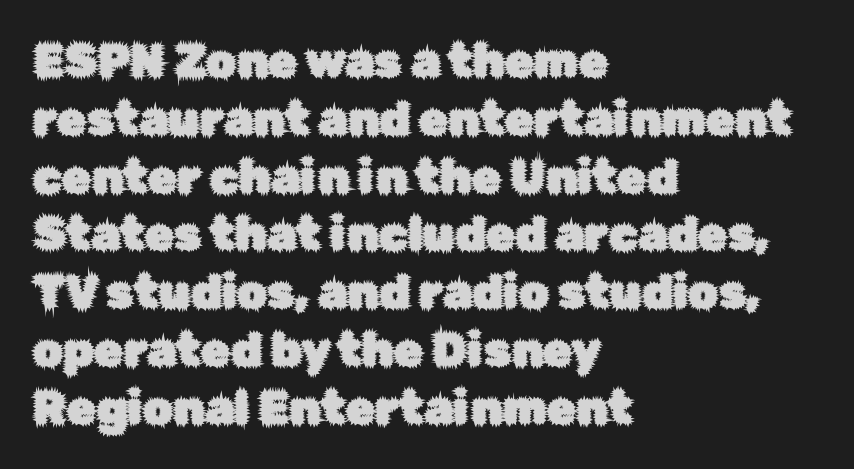
These lines are rendered in a variable-pitch font. The baseline area is clear. These lines are set flush left with a ragged right edge. No italicization has been applied; the sample stays upright.
